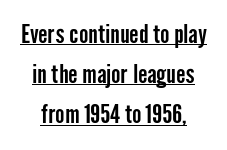
The image shows 25 px text type, upright; set centered, normal line spacing (1.61x), normal letter spacing, underlined.
